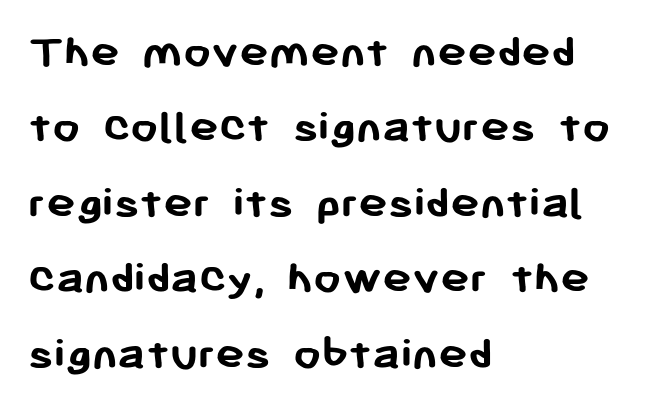
Q: Is the text bold? A: Yes.
Q: Is the text italic (slanted)? A: No, it is upright.
Q: Is the typeface a serif or a sans-serif typeface? A: Sans-serif.
Q: Is the text underlined? A: No.
Q: How is the paragraph aligned? A: Left-aligned.
Q: Is the spacing between letters normal or unusually wide? A: Normal.
Q: Is the spacing between lines tight, normal or loose? A: Normal.
Q: Width (condensed, normal, or wide)? A: Normal.
Q: Stroke contrast? A: Low.
Q: x-height? A: Medium.
Q: Monospaced? A: No.
